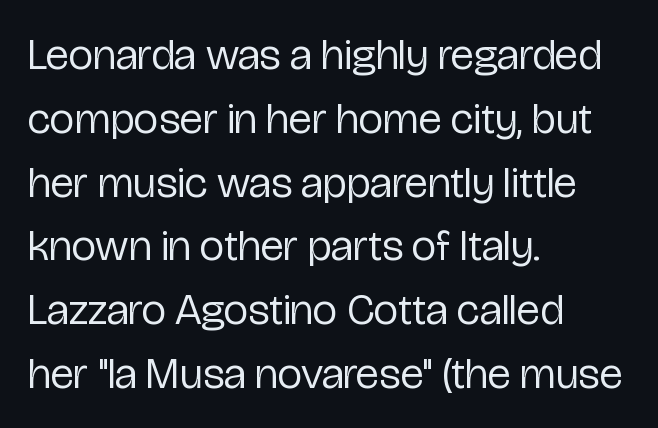
The image shows 44 px regular-weight, condensed sans-serif type, upright; set left-aligned, normal line spacing (1.45x), normal letter spacing, not underlined; low stroke contrast and a medium x-height.
